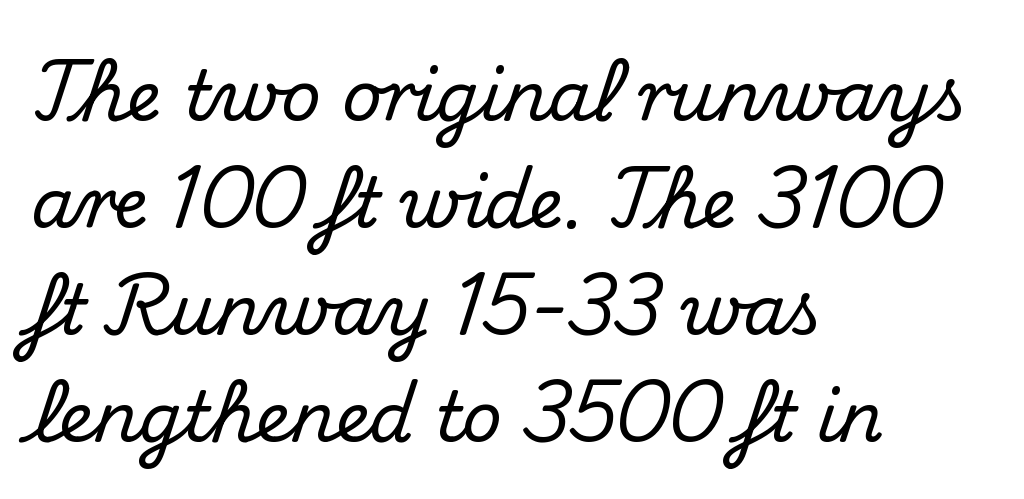
The image shows 69 px serif type; set left-aligned, normal line spacing (1.55x), normal letter spacing, not underlined; medium stroke contrast and a small x-height.
